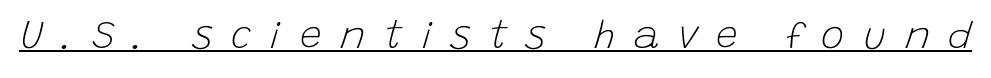
Q: Is the text bold? A: No.
Q: Is the text italic (slanted)? A: Yes, it leans right by about 15 degrees.
Q: Is the text underlined? A: Yes.
Q: Is the spacing between letters normal or unusually wide? A: Unusually wide.
Q: Width (condensed, normal, or wide)? A: Normal.
Q: Stroke contrast? A: Low.
Q: x-height? A: Large.
Q: Monospaced? A: No.
